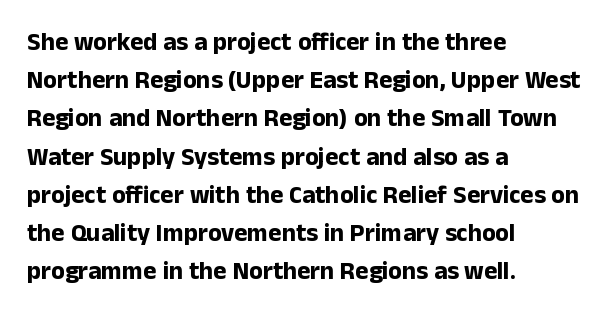
{"italic": "no", "bold": "yes", "underline": "no", "align": "left", "line_spacing": "normal", "line_spacing_ratio": 1.53, "letter_spacing": "normal", "letter_spacing_em": 0.0, "glyph_px": 25}
